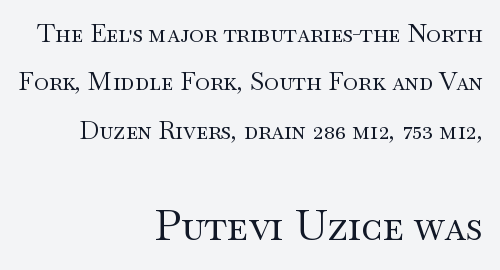
Q: Is the text bold? A: No.
Q: Is the text italic (slanted)? A: No, it is upright.
Q: Is the typeface a serif or a sans-serif typeface? A: Serif.
Q: Is the text underlined? A: No.
Q: How is the paragraph aligned? A: Right-aligned.
Q: Is the spacing between letters normal or unusually wide? A: Normal.
Q: Is the spacing between lines tight, normal or loose? A: Loose.
Q: Which block of text is set in a larger size, the first (top) or the second (bottom)? A: The second (bottom) one.
Q: Width (condensed, normal, or wide)? A: Wide.
Q: Stroke contrast? A: Medium.
Q: x-height? A: Small.
Q: Monospaced? A: No.
